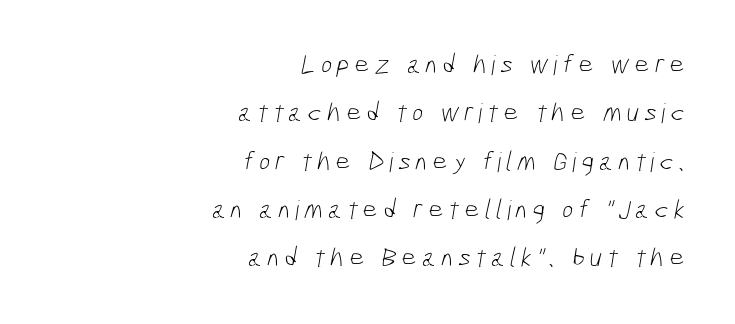
The image shows 27 px text type; set right-aligned, line spacing 1.79x, not underlined.
